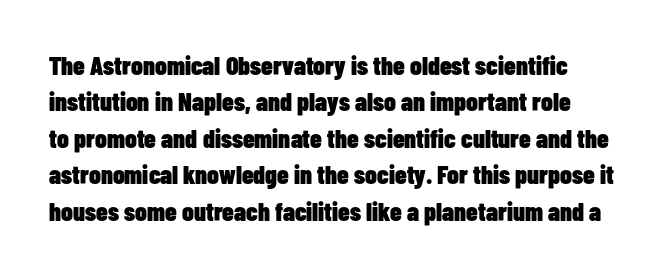
Q: Is the text bold? A: Yes.
Q: Is the text italic (slanted)? A: No, it is upright.
Q: Is the text underlined? A: No.
Q: Is the spacing between letters normal or unusually wide? A: Normal.
Q: Is the spacing between lines tight, normal or loose? A: Normal.
